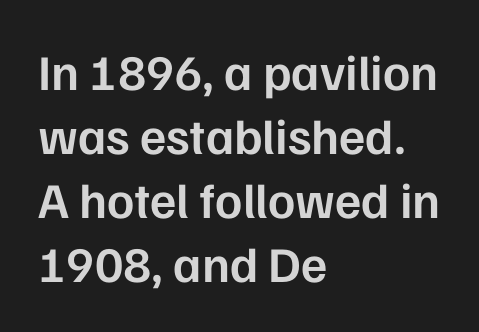
The image shows 50 px semibold sans-serif type, upright; set left-aligned, normal line spacing (1.28x), normal letter spacing, not underlined; low stroke contrast and a medium x-height.
